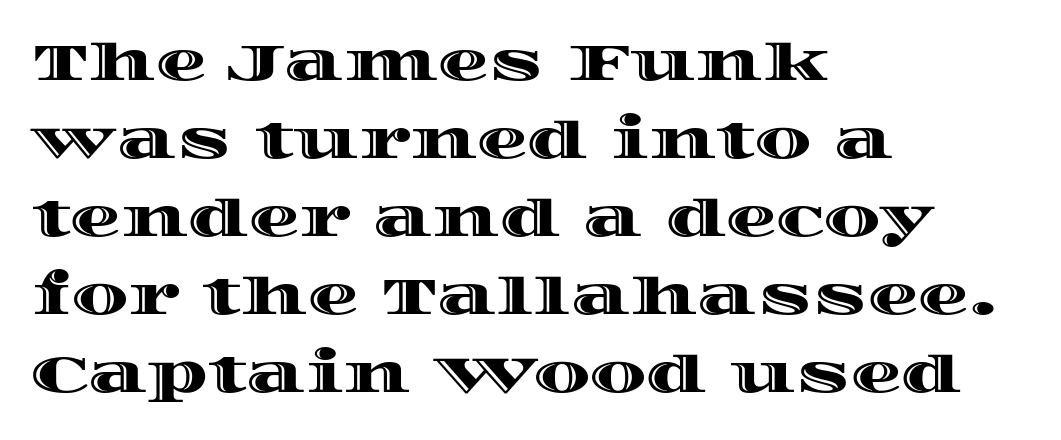
Q: Is the text italic (slanted)? A: No, it is upright.
Q: Is the text underlined? A: No.
Q: How is the paragraph aligned? A: Left-aligned.
Q: Is the spacing between letters normal or unusually wide? A: Normal.
Q: Is the spacing between lines tight, normal or loose? A: Normal.
Q: Width (condensed, normal, or wide)? A: Wide.
Q: x-height? A: Large.
Q: Monospaced? A: No.
